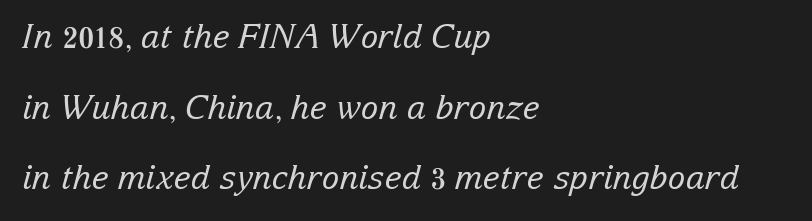
The image shows 33 px regular-weight serif type, italic (leaning right); set left-aligned, loose line spacing (2.14x), normal letter spacing, not underlined; low stroke contrast and a medium x-height.
